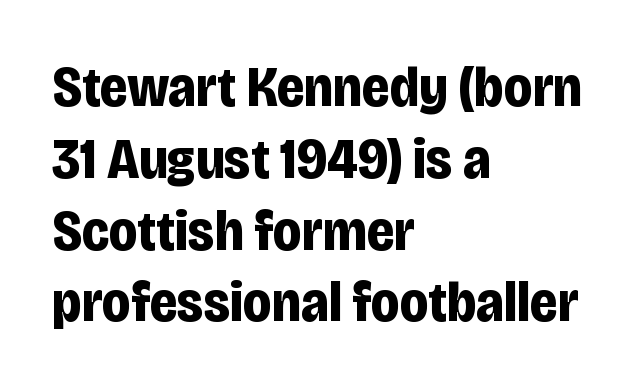
Q: Is the text bold? A: Yes.
Q: Is the text italic (slanted)? A: No, it is upright.
Q: Is the typeface a serif or a sans-serif typeface? A: Sans-serif.
Q: Is the text underlined? A: No.
Q: How is the paragraph aligned? A: Left-aligned.
Q: Is the spacing between letters normal or unusually wide? A: Normal.
Q: Is the spacing between lines tight, normal or loose? A: Normal.
Q: Width (condensed, normal, or wide)? A: Condensed.
Q: Stroke contrast? A: Low.
Q: x-height? A: Large.
Q: Monospaced? A: No.
